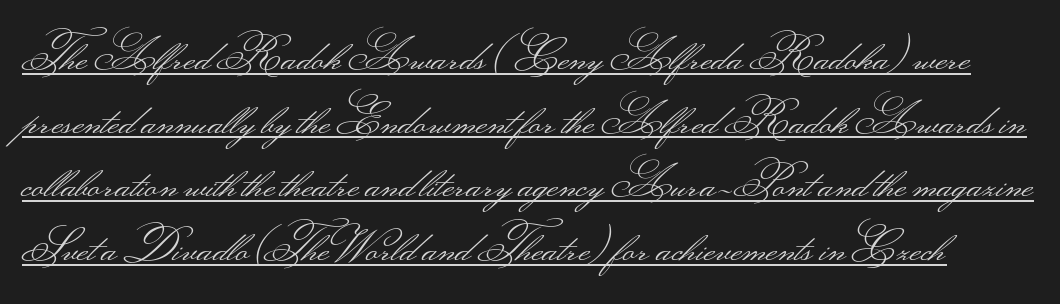
Q: Is the text bold? A: No.
Q: Is the text italic (slanted)? A: Yes.
Q: Is the typeface a serif or a sans-serif typeface? A: Sans-serif.
Q: Is the text underlined? A: Yes.
Q: Is the spacing between letters normal or unusually wide? A: Normal.
Q: Is the spacing between lines tight, normal or loose? A: Normal.
Q: Width (condensed, normal, or wide)? A: Wide.
Q: Stroke contrast? A: Medium.
Q: Monospaced? A: No.
